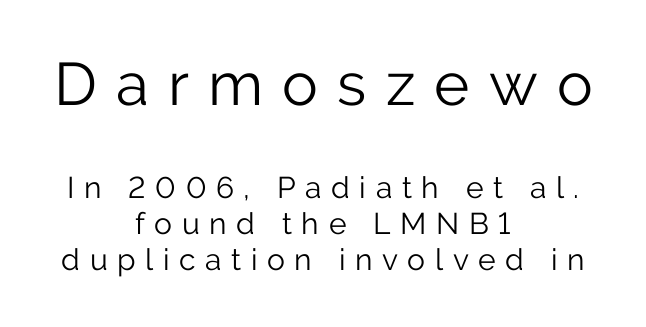
Words appear elongated and porous because spacing is wide. Whoever set this made the first block the dominant, larger element. The weight would be labelled regular, book, light, or lighter still. Type style note: lacks serifs.
